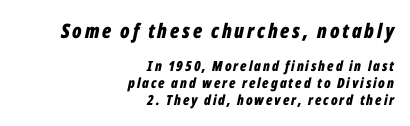
Q: Is the text bold? A: Yes.
Q: Is the text italic (slanted)? A: Yes, it leans right by about 12 degrees.
Q: Is the text underlined? A: No.
Q: How is the paragraph aligned? A: Right-aligned.
Q: Which block of text is set in a larger size, the first (top) or the second (bottom)? A: The first (top) one.
